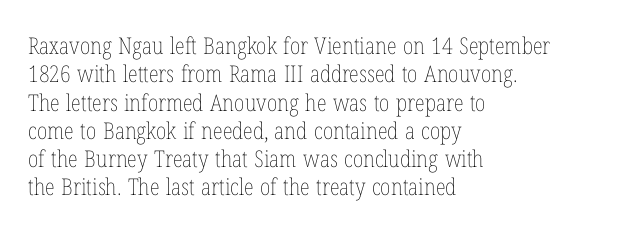
Q: Is the text bold? A: No.
Q: Is the text italic (slanted)? A: No, it is upright.
Q: Is the text underlined? A: No.
Q: How is the paragraph aligned? A: Left-aligned.
Q: Is the spacing between letters normal or unusually wide? A: Normal.
